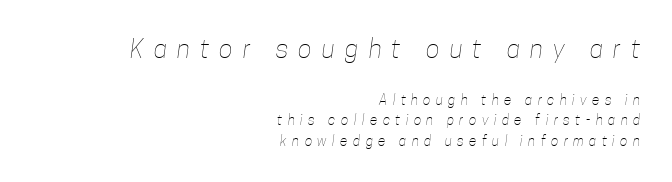
Q: Is the text bold? A: No.
Q: Is the text underlined? A: No.
Q: How is the paragraph aligned? A: Right-aligned.
Q: Is the spacing between letters normal or unusually wide? A: Unusually wide.
Q: Is the spacing between lines tight, normal or loose? A: Normal.
Q: Which block of text is set in a larger size, the first (top) or the second (bottom)? A: The first (top) one.
